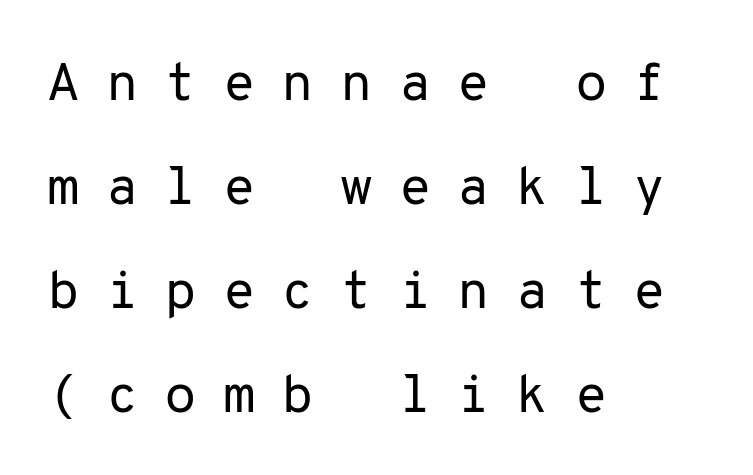
In terms of posture, this sample is upright. Stroke terminals: plain, sans-serif. Line beginnings align vertically; line endings do not. Caption: expanded tracking, letters set apart. Think of a typewriter: that constant character pitch is what you see here. Compared with typical paragraphs, the rows here are farther apart.
